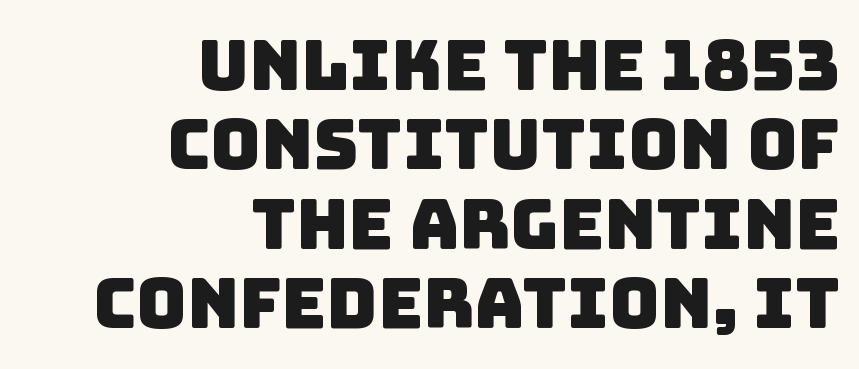
You could not count columns in this text — the font is proportionally spaced. Descenders hang freely into open space. Is the block centered? No — it sits flush against the right margin. Are there feet on the stems? There aren't — it's a sans. Between one letter and the next there's only the usual sliver of space. Regarding leading, the lines here are crowded together.
